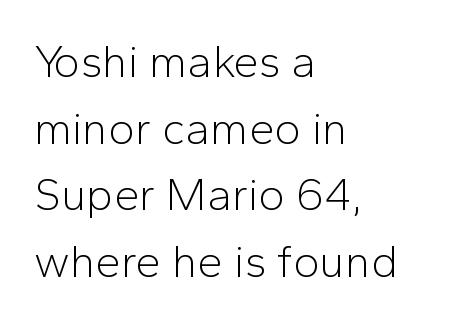
Short and long lines alike share a common starting point at left. The face looks like a standard text weight, possibly lighter. The lines sit at an ordinary, default distance from one another. Looks like regular typesetting: each glyph gets only the width it needs. Students, note that the glyphs here touch the page at normal intervals.
